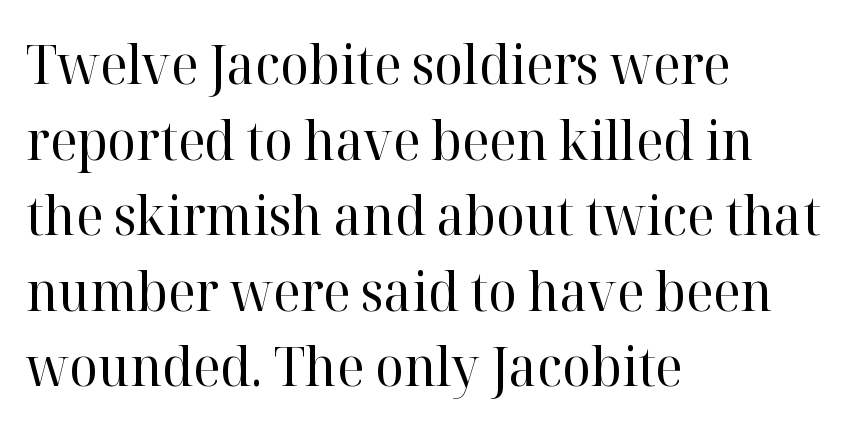
Characters remain perfectly vertical along every line. Reading down the block, your eye returns to a fixed left position each line. Spacing verdict: proportional, widths tailored to each character. The passage shown has conventional tracking throughout.
